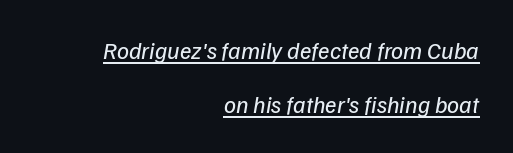
{"italic": "yes", "lean": "right", "slant_degrees": 9, "bold": "no", "underline": "yes", "align": "right", "line_spacing": "loose", "line_spacing_ratio": 2.24, "letter_spacing": "normal", "letter_spacing_em": 0.0, "glyph_px": 24}
